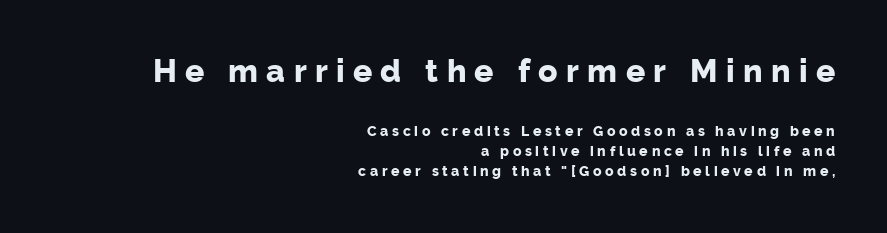
The image shows 32 px bold sans-serif type, upright; set right-aligned, normal line spacing (1.43x), unusually wide letter spacing (+0.26 em), not underlined; the first (top) block is 2.29x larger; low stroke contrast and a medium x-height.
